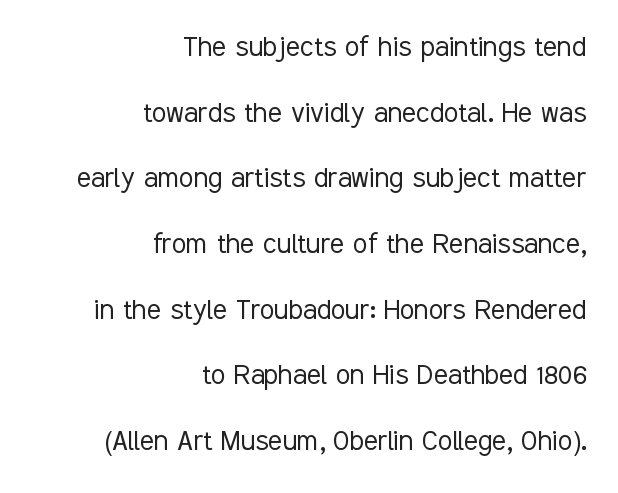
The image shows 33 px light, condensed sans-serif type, upright; set right-aligned, loose line spacing (1.99x), normal letter spacing, not underlined; low stroke contrast and a medium x-height.
